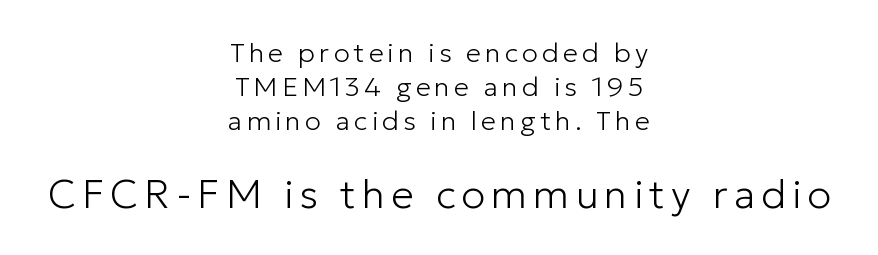
The letters in the lower block stand taller than those in the block above. Character widths vary here, with narrow letters taking less room than wide ones. Vertical spacing — default. Typographically, this falls in the sans-serif category.
